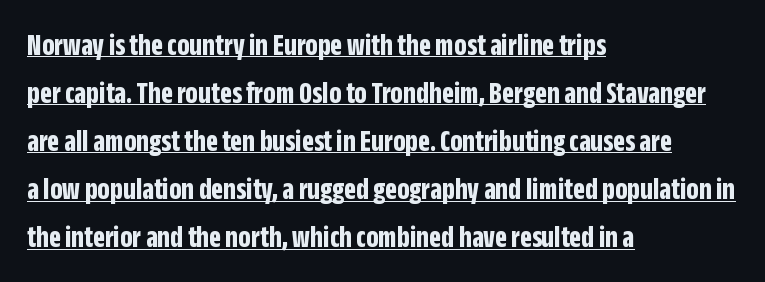
The image shows 31 px bold, condensed sans-serif type, upright; set left-aligned, normal line spacing (1.55x), normal letter spacing, underlined; low stroke contrast and a large x-height.
